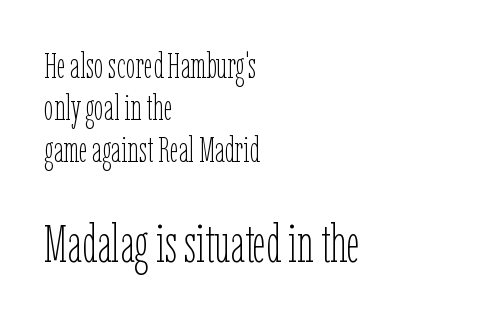
Notice how the stems are strictly vertical — no italics here. The typeface has the unassuming heft of standard copy or less. Reading down the block, your eye returns to a fixed left position each line. The second block has been scaled up relative to the first. The gaps between neighbouring characters are ordinary and unremarkable.
